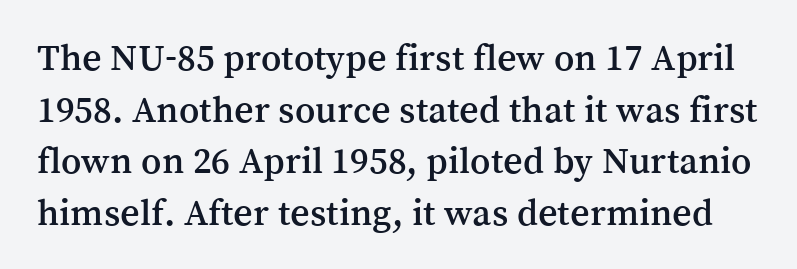
{"serif": "yes", "italic": "no", "width": "normal", "stroke_contrast": "medium", "x_height": "medium", "monospaced": "no", "underline": "no", "line_spacing": "normal", "line_spacing_ratio": 1.36, "letter_spacing": "normal", "letter_spacing_em": 0.0, "glyph_px": 38}
